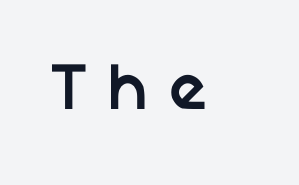
{"serif": "no", "bold": "yes", "weight": "semibold", "width": "normal", "stroke_contrast": "low", "x_height": "medium", "underline": "no", "letter_spacing": "wide", "letter_spacing_em": 0.22, "glyph_px": 67}
